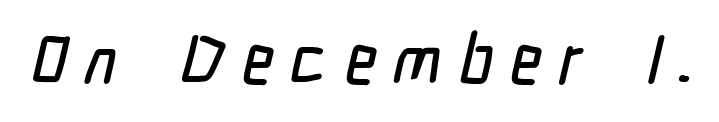
The image shows 67 px condensed sans-serif type; set unusually wide letter spacing (+0.26 em), not underlined; low stroke contrast and a medium x-height.
